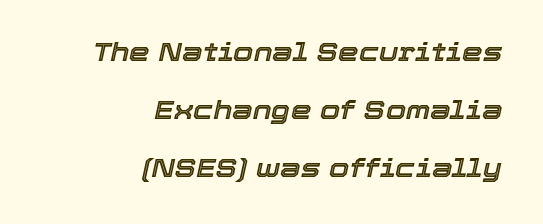
{"italic": "yes", "lean": "right", "slant_degrees": 12, "underline": "no", "align": "right", "line_spacing": "loose", "line_spacing_ratio": 2.23, "letter_spacing": "normal", "letter_spacing_em": 0.0, "glyph_px": 26}
